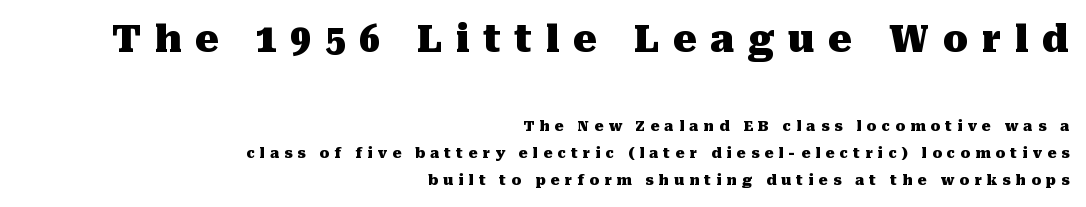
{"serif": "yes", "italic": "no", "bold": "yes", "weight": "heavy", "width": "normal", "stroke_contrast": "medium", "x_height": "medium", "monospaced": "no", "underline": "no", "align": "right", "line_spacing": "loose", "line_spacing_ratio": 1.93, "letter_spacing": "wide", "letter_spacing_em": 0.37, "larger_block": "first", "size_ratio": 2.64, "glyph_px": 37}
